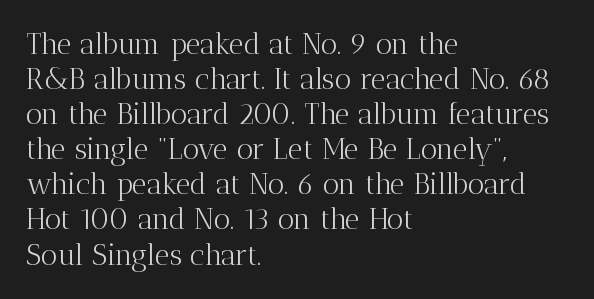
{"serif": "yes", "italic": "no", "bold": "no", "weight": "light", "width": "normal", "stroke_contrast": "medium", "x_height": "medium", "monospaced": "no", "underline": "no", "align": "left", "line_spacing_ratio": 1.21, "letter_spacing": "normal", "letter_spacing_em": 0.0, "glyph_px": 29}
